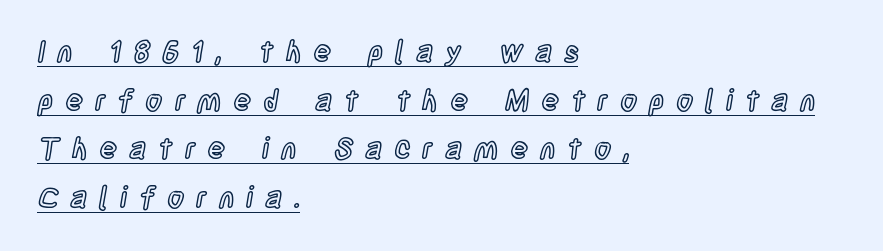
Underlining? Definitely there. Between one letter and the next there's a generous, obvious gap. The rendering anchors every line to the left-hand side. The block of text has a typical density, with ordinary space between rows.
